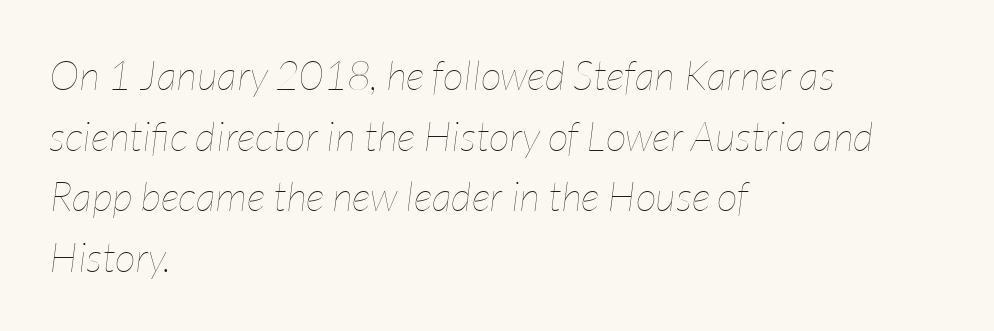
{"italic": "yes", "lean": "right", "slant_degrees": 7, "bold": "no", "weight": "thin", "width": "condensed", "stroke_contrast": "low", "x_height": "medium", "monospaced": "no", "underline": "no", "align": "left", "line_spacing": "normal", "line_spacing_ratio": 1.48, "letter_spacing": "normal", "letter_spacing_em": 0.0, "glyph_px": 41}
